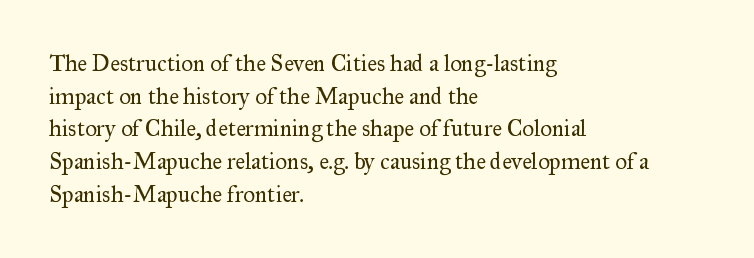
{"italic": "no", "bold": "no", "underline": "no", "align": "left", "line_spacing": "normal", "line_spacing_ratio": 1.42, "letter_spacing": "normal", "letter_spacing_em": 0.0, "glyph_px": 23}
